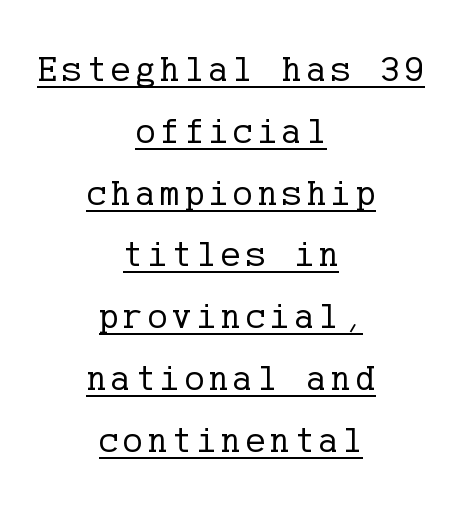
Q: Is the text bold? A: No.
Q: Is the text italic (slanted)? A: No, it is upright.
Q: Is the typeface a serif or a sans-serif typeface? A: Serif.
Q: Is the text underlined? A: Yes.
Q: How is the paragraph aligned? A: Centered.
Q: Is the spacing between lines tight, normal or loose? A: Normal.
Q: Width (condensed, normal, or wide)? A: Normal.
Q: Stroke contrast? A: Low.
Q: x-height? A: Medium.
